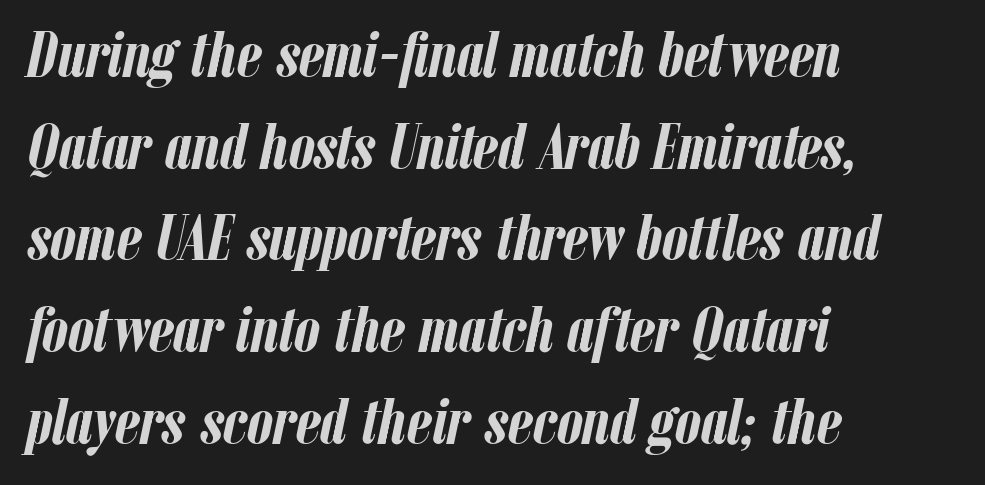
{"italic": "yes", "lean": "right", "slant_degrees": 12, "bold": "yes", "weight": "semibold", "width": "condensed", "stroke_contrast": "low", "x_height": "medium", "monospaced": "no", "underline": "no", "align": "left", "line_spacing": "normal", "line_spacing_ratio": 1.41, "letter_spacing": "normal", "letter_spacing_em": 0.0, "glyph_px": 65}
